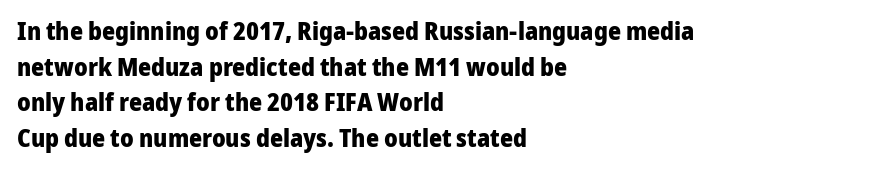
{"italic": "no", "bold": "yes", "underline": "no", "align": "left", "line_spacing": "normal", "line_spacing_ratio": 1.43, "letter_spacing": "normal", "letter_spacing_em": 0.0, "glyph_px": 25}
